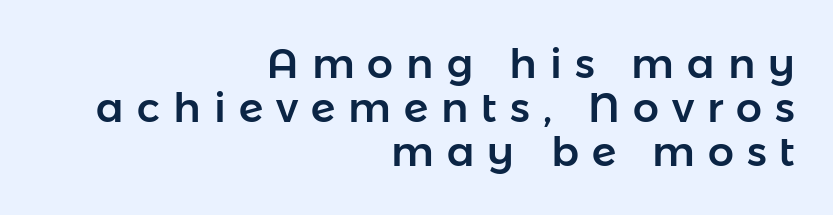
Q: Is the text italic (slanted)? A: No, it is upright.
Q: Is the typeface a serif or a sans-serif typeface? A: Sans-serif.
Q: Is the text underlined? A: No.
Q: How is the paragraph aligned? A: Right-aligned.
Q: Is the spacing between letters normal or unusually wide? A: Unusually wide.
Q: Is the spacing between lines tight, normal or loose? A: Tight.
Q: Width (condensed, normal, or wide)? A: Normal.
Q: Stroke contrast? A: Low.
Q: x-height? A: Medium.
Q: Monospaced? A: No.
